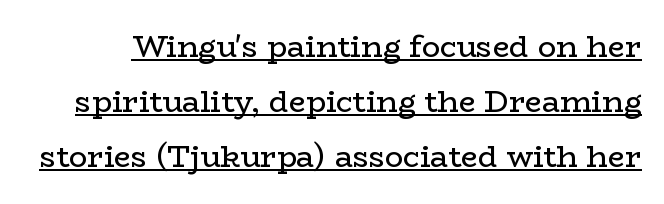
Q: Is the text bold? A: No.
Q: Is the text italic (slanted)? A: No, it is upright.
Q: Is the typeface a serif or a sans-serif typeface? A: Serif.
Q: Is the text underlined? A: Yes.
Q: Is the spacing between letters normal or unusually wide? A: Normal.
Q: Width (condensed, normal, or wide)? A: Wide.
Q: Stroke contrast? A: Low.
Q: x-height? A: Medium.
Q: Monospaced? A: No.
